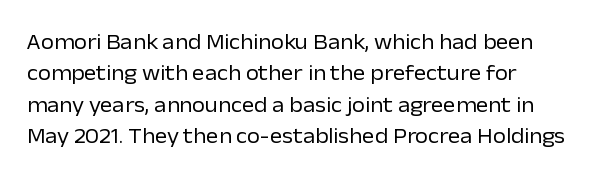
You could call the tracking neutral — neither tight nor loose. Regarding leading, the lines here are spaced in the standard way. Decoration check: the copy has no underline. Quick note: not italic, upright. Letters have the restrained weight of plain body copy at most.
